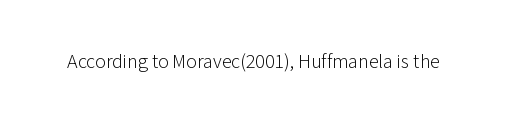
The image shows 20 px text type, upright; set normal letter spacing, not underlined.
